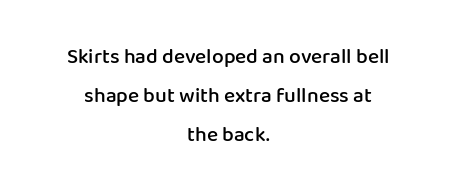
{"italic": "no", "bold": "semi", "underline": "no", "align": "center", "line_spacing_ratio": 1.86, "letter_spacing": "normal", "letter_spacing_em": 0.0, "glyph_px": 21}
